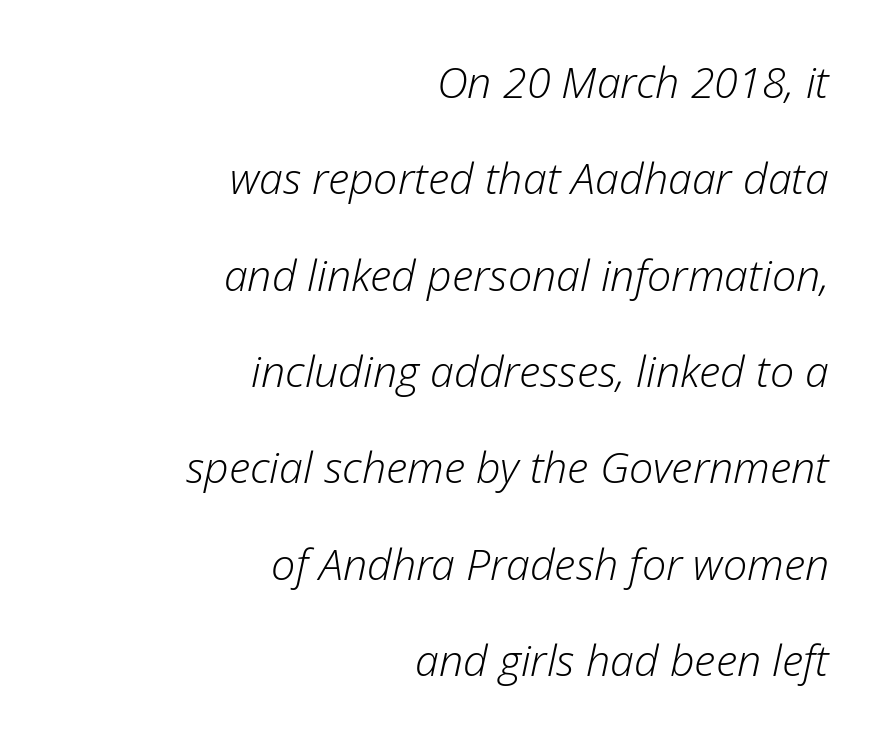
Weight: not bold — regular or lighter. Default kerning and tracking; the words read as compact shapes. Vertically, the passage feels expansive, rows floating well apart. The gap between lines stays unmarked. Is this a fixed-width face? No — the glyphs have proportional, varying widths.
